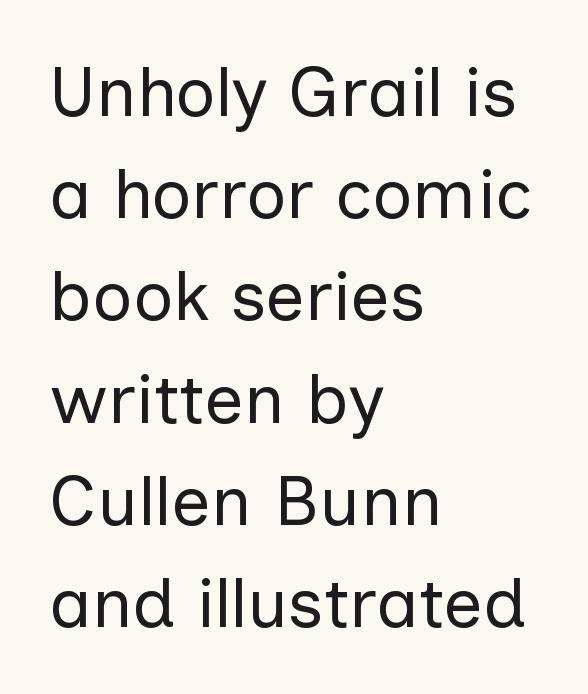
Q: Is the text bold? A: No.
Q: Is the text italic (slanted)? A: No, it is upright.
Q: Is the typeface a serif or a sans-serif typeface? A: Sans-serif.
Q: Is the text underlined? A: No.
Q: How is the paragraph aligned? A: Left-aligned.
Q: Is the spacing between letters normal or unusually wide? A: Normal.
Q: Is the spacing between lines tight, normal or loose? A: Normal.
Q: Width (condensed, normal, or wide)? A: Normal.
Q: Stroke contrast? A: Low.
Q: x-height? A: Medium.
Q: Monospaced? A: No.
